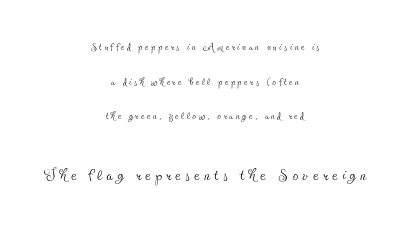
The image shows 23 px text type; set centered, loose line spacing (2.48x), unusually wide letter spacing (+0.2 em), not underlined; the second (bottom) block is 1.64x larger.
